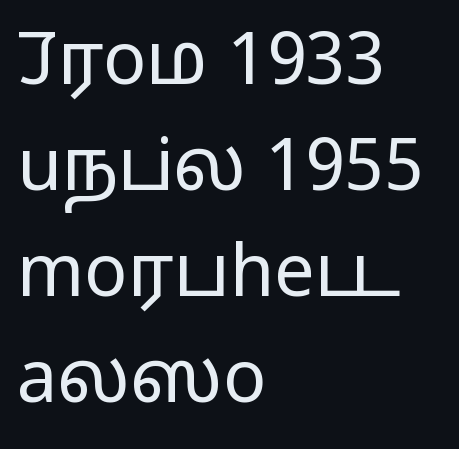
{"serif": "no", "italic": "no", "bold": "no", "weight": "regular", "width": "wide", "stroke_contrast": "low", "x_height": "medium", "monospaced": "no", "underline": "no", "align": "left", "line_spacing": "normal", "line_spacing_ratio": 1.47, "letter_spacing": "normal", "letter_spacing_em": 0.0, "glyph_px": 72}
